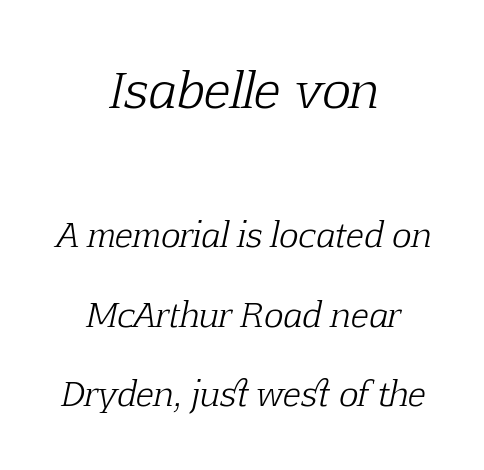
Stem width sits at or under what a default text font uses. This is serif lettering, the kind often seen in printed books. The whitespace from short lines is split evenly between both sides. Size contrast runs from large at the top to small at the bottom. Plain, unruled lines of type. Varying glyph widths throughout — classic text-font behaviour.
